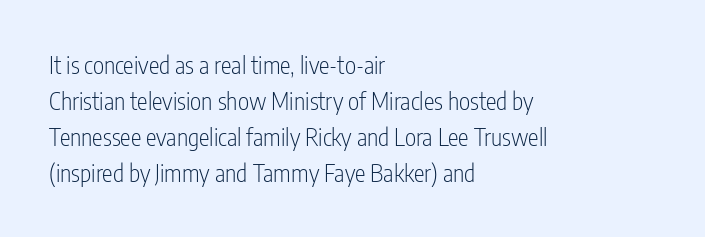
Q: Is the text bold? A: No.
Q: Is the text italic (slanted)? A: No, it is upright.
Q: Is the text underlined? A: No.
Q: How is the paragraph aligned? A: Left-aligned.
Q: Is the spacing between letters normal or unusually wide? A: Normal.
Q: Is the spacing between lines tight, normal or loose? A: Normal.
